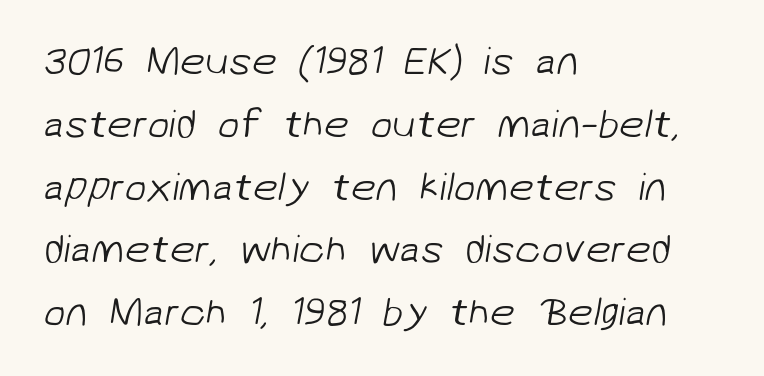
{"serif": "no", "bold": "no", "weight": "light", "width": "normal", "stroke_contrast": "low", "x_height": "medium", "monospaced": "no", "underline": "no", "align": "left", "line_spacing": "normal", "line_spacing_ratio": 1.57, "letter_spacing": "normal", "letter_spacing_em": 0.0, "glyph_px": 40}
